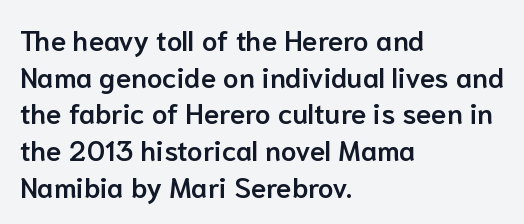
The image shows 28 px semibold sans-serif type, upright; set left-aligned, normal line spacing (1.31x), normal letter spacing, not underlined; low stroke contrast and a medium x-height.
